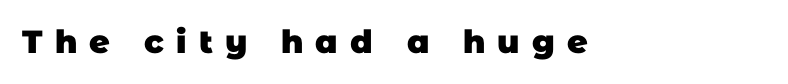
Q: Is the text bold? A: Yes.
Q: Is the typeface a serif or a sans-serif typeface? A: Sans-serif.
Q: Is the text underlined? A: No.
Q: Is the spacing between letters normal or unusually wide? A: Unusually wide.
Q: Width (condensed, normal, or wide)? A: Normal.
Q: Stroke contrast? A: Low.
Q: x-height? A: Large.
Q: Monospaced? A: No.
